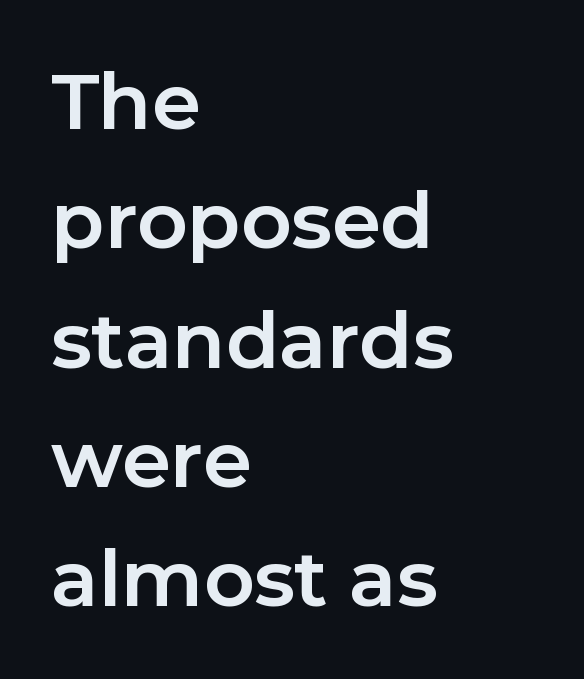
Each new line begins a customary step beneath the previous one. Each letter keeps its own natural width here, so spacing adapts to shape. Unmarked baselines from the first word to the last. The typesetter chose a ragged-right arrangement here. Is this a sans? Yes — the strokes have no serifs. Compared with an ordinary text face, these strokes are far heavier — a full bold.
